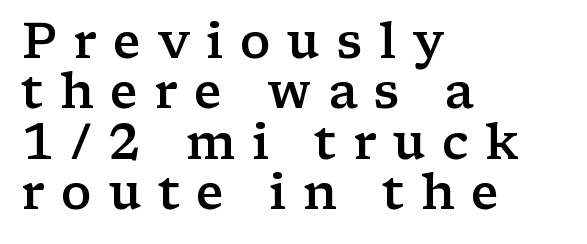
The image shows 49 px semibold, wide serif type, upright; set left-aligned, tight line spacing (1.03x), unusually wide letter spacing (+0.33 em), not underlined; low stroke contrast and a medium x-height.
